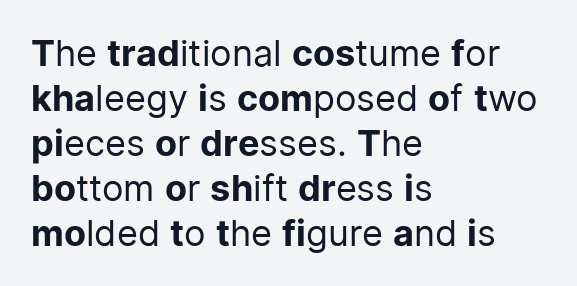
Q: Is the text bold? A: No.
Q: Is the text italic (slanted)? A: No, it is upright.
Q: Is the typeface a serif or a sans-serif typeface? A: Sans-serif.
Q: Is the text underlined? A: No.
Q: How is the paragraph aligned? A: Left-aligned.
Q: Is the spacing between letters normal or unusually wide? A: Normal.
Q: Is the spacing between lines tight, normal or loose? A: Normal.
Q: Width (condensed, normal, or wide)? A: Normal.
Q: Stroke contrast? A: Low.
Q: x-height? A: Medium.
Q: Monospaced? A: No.
